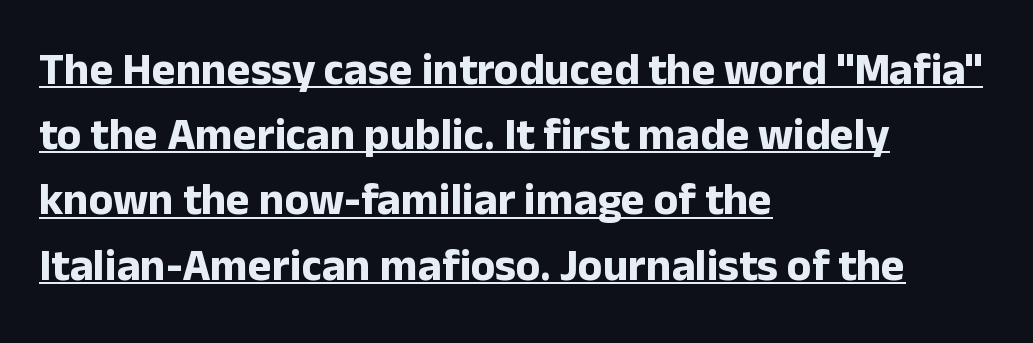
Q: Is the text bold? A: Yes.
Q: Is the text italic (slanted)? A: No, it is upright.
Q: Is the typeface a serif or a sans-serif typeface? A: Sans-serif.
Q: Is the text underlined? A: Yes.
Q: How is the paragraph aligned? A: Left-aligned.
Q: Is the spacing between letters normal or unusually wide? A: Normal.
Q: Is the spacing between lines tight, normal or loose? A: Normal.
Q: Width (condensed, normal, or wide)? A: Normal.
Q: Stroke contrast? A: Low.
Q: x-height? A: Medium.
Q: Monospaced? A: No.
